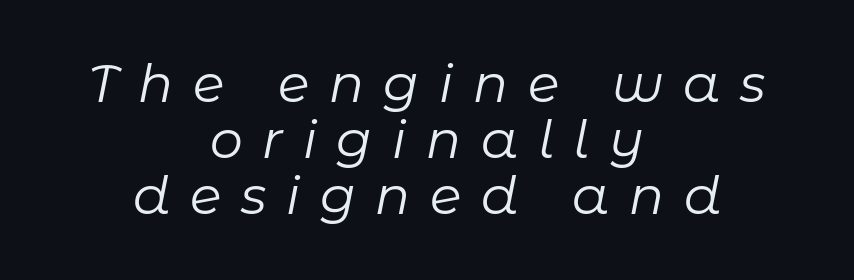
Q: Is the text bold? A: No.
Q: Is the text italic (slanted)? A: Yes, it leans right by about 11 degrees.
Q: Is the text underlined? A: No.
Q: How is the paragraph aligned? A: Centered.
Q: Is the spacing between letters normal or unusually wide? A: Unusually wide.
Q: Is the spacing between lines tight, normal or loose? A: Tight.
Q: Width (condensed, normal, or wide)? A: Normal.
Q: Stroke contrast? A: Low.
Q: x-height? A: Medium.
Q: Monospaced? A: No.
